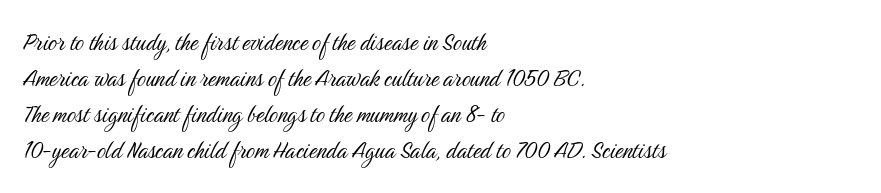
{"serif": "no", "bold": "no", "weight": "light", "width": "condensed", "stroke_contrast": "medium", "x_height": "medium", "monospaced": "no", "underline": "no", "align": "left", "line_spacing": "normal", "line_spacing_ratio": 1.28, "letter_spacing": "normal", "letter_spacing_em": 0.0, "glyph_px": 28}
